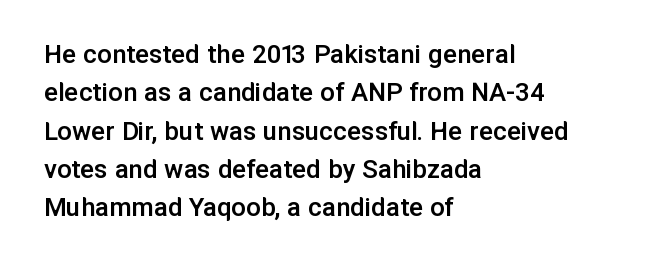
Q: Is the text bold? A: Semi-bold.
Q: Is the text italic (slanted)? A: No, it is upright.
Q: Is the typeface a serif or a sans-serif typeface? A: Sans-serif.
Q: Is the text underlined? A: No.
Q: How is the paragraph aligned? A: Left-aligned.
Q: Is the spacing between letters normal or unusually wide? A: Normal.
Q: Is the spacing between lines tight, normal or loose? A: Normal.
Q: Width (condensed, normal, or wide)? A: Normal.
Q: Stroke contrast? A: Low.
Q: x-height? A: Medium.
Q: Monospaced? A: No.
